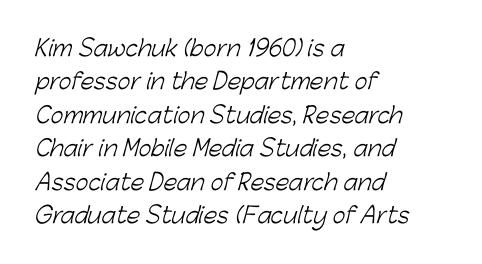
The image shows 22 px text type; set left-aligned, normal line spacing (1.52x), normal letter spacing, not underlined.
